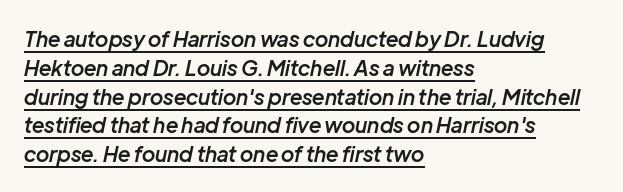
The image shows 21 px text type, italic (leaning right); set left-aligned, normal line spacing (1.37x), normal letter spacing, underlined.
